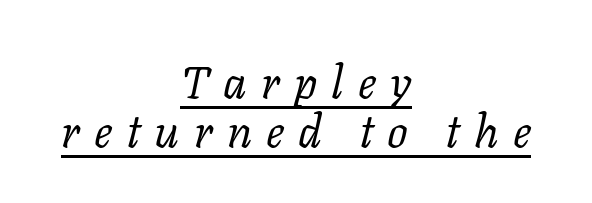
{"serif": "yes", "italic": "yes", "lean": "right", "slant_degrees": 11, "bold": "no", "weight": "regular", "width": "normal", "stroke_contrast": "low", "x_height": "medium", "monospaced": "no", "underline": "yes", "align": "center", "line_spacing": "tight", "line_spacing_ratio": 1.06, "letter_spacing": "wide", "letter_spacing_em": 0.31, "glyph_px": 46}
